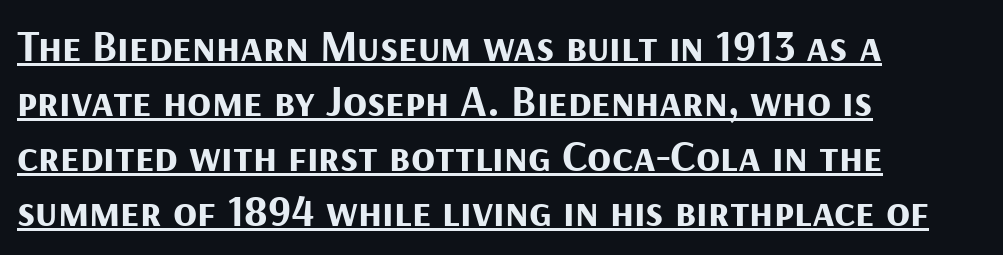
{"serif": "no", "italic": "no", "bold": "yes", "weight": "bold", "width": "normal", "stroke_contrast": "medium", "x_height": "medium", "monospaced": "no", "underline": "yes", "align": "left", "line_spacing": "normal", "line_spacing_ratio": 1.25, "letter_spacing": "normal", "letter_spacing_em": 0.0, "glyph_px": 44}
